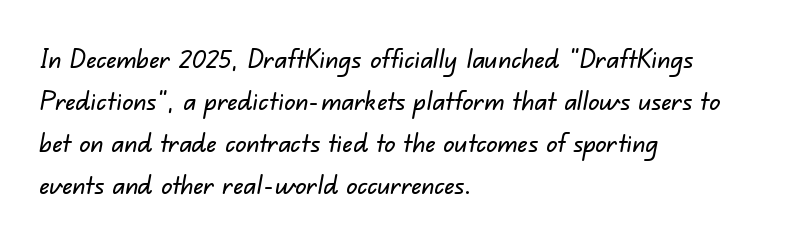
Regular leading. These lines are set flush left with a ragged right edge. The line texture is even and compact thanks to regular tracking. The area under the type is left untouched.
